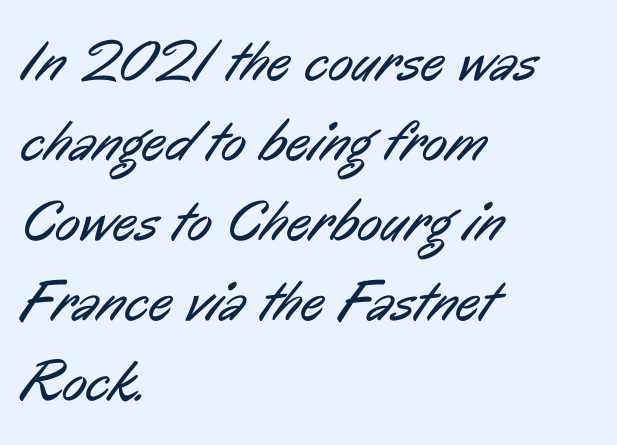
Q: Is the text bold? A: No.
Q: Is the typeface a serif or a sans-serif typeface? A: Sans-serif.
Q: Is the text underlined? A: No.
Q: How is the paragraph aligned? A: Left-aligned.
Q: Is the spacing between letters normal or unusually wide? A: Normal.
Q: Is the spacing between lines tight, normal or loose? A: Normal.
Q: Width (condensed, normal, or wide)? A: Condensed.
Q: Stroke contrast? A: Low.
Q: x-height? A: Medium.
Q: Monospaced? A: No.
